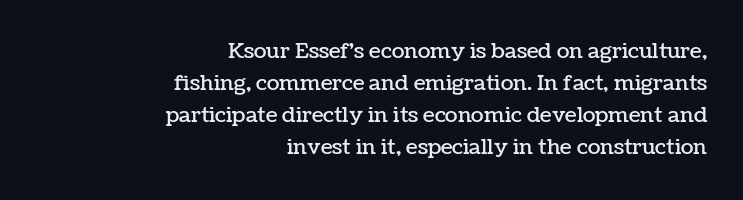
Q: Is the text italic (slanted)? A: No, it is upright.
Q: Is the text underlined? A: No.
Q: How is the paragraph aligned? A: Right-aligned.
Q: Is the spacing between letters normal or unusually wide? A: Normal.
Q: Is the spacing between lines tight, normal or loose? A: Normal.
